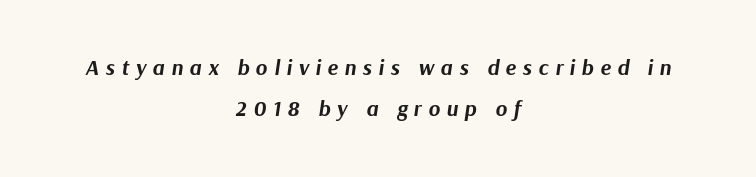
Q: Is the text bold? A: Yes.
Q: Is the text italic (slanted)? A: Yes, it leans right by about 9 degrees.
Q: Is the text underlined? A: No.
Q: How is the paragraph aligned? A: Centered.
Q: Is the spacing between letters normal or unusually wide? A: Unusually wide.
